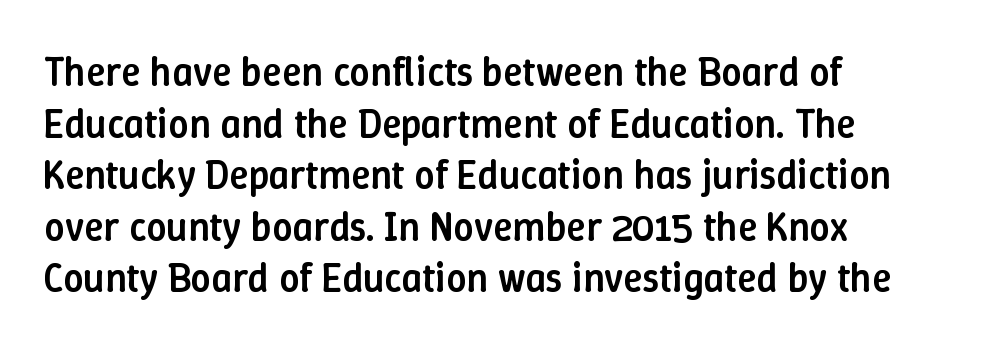
If you drew a ruler down the left edge, every line would touch it. Style check: upright. The face used here is proportionally spaced, like ordinary book or web type. Rows of type keep a routine distance in the vertical direction. A semibold gives these letters moderate extra thickness, short of bold.
